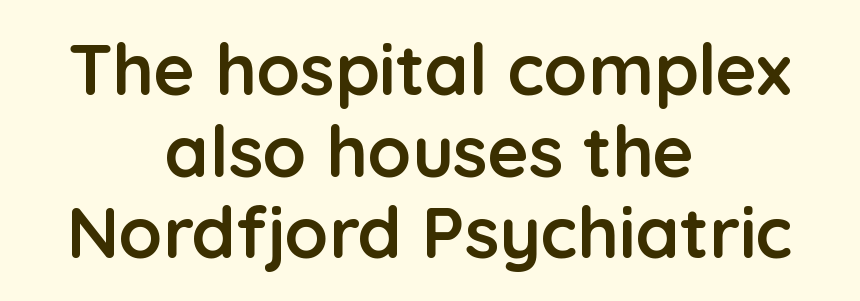
Q: Is the text bold? A: Yes.
Q: Is the text italic (slanted)? A: No, it is upright.
Q: Is the typeface a serif or a sans-serif typeface? A: Sans-serif.
Q: Is the text underlined? A: No.
Q: How is the paragraph aligned? A: Centered.
Q: Is the spacing between letters normal or unusually wide? A: Normal.
Q: Is the spacing between lines tight, normal or loose? A: Tight.
Q: Width (condensed, normal, or wide)? A: Normal.
Q: Stroke contrast? A: Low.
Q: x-height? A: Medium.
Q: Monospaced? A: No.
